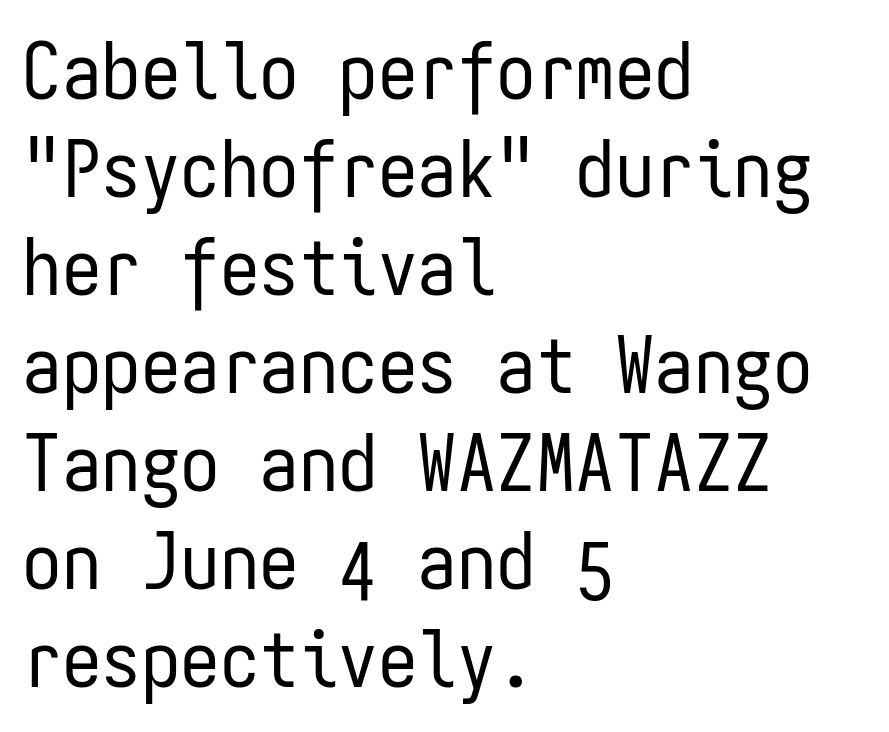
Q: Is the text bold? A: No.
Q: Is the text italic (slanted)? A: No, it is upright.
Q: Is the typeface a serif or a sans-serif typeface? A: Sans-serif.
Q: Is the text underlined? A: No.
Q: How is the paragraph aligned? A: Left-aligned.
Q: Is the spacing between letters normal or unusually wide? A: Normal.
Q: Width (condensed, normal, or wide)? A: Condensed.
Q: Stroke contrast? A: Low.
Q: x-height? A: Medium.
Q: Monospaced? A: Yes.
